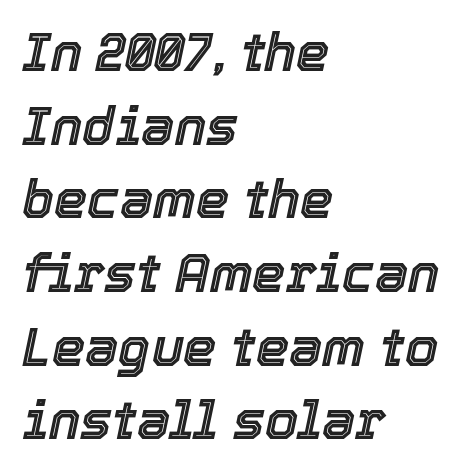
The image shows 53 px text type, italic (leaning right); set left-aligned, normal line spacing (1.39x), normal letter spacing, not underlined; a medium x-height.
